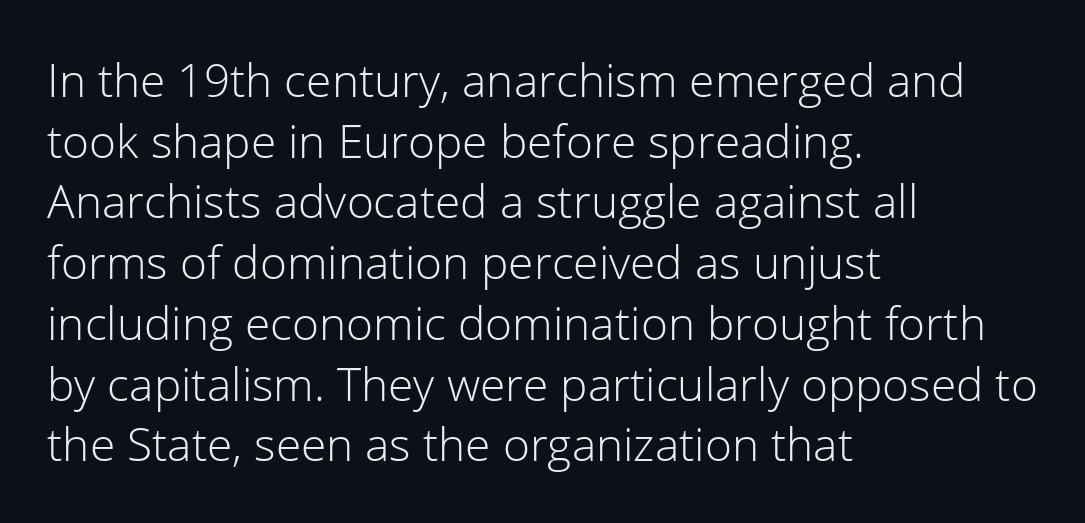
The image shows 46 px light sans-serif type, upright; set left-aligned, normal line spacing (1.32x), normal letter spacing, not underlined; low stroke contrast and a medium x-height.
